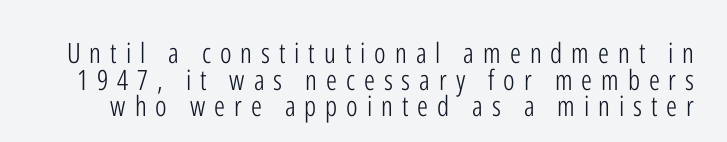
A roman cut, with each character standing at attention. Heaviness? Minimal to ordinary, like unemphasized prose. Very little white space separates one row of letters from the next. Character widths vary here, with narrow letters taking less room than wide ones. Unmarked baselines from the first word to the last.
